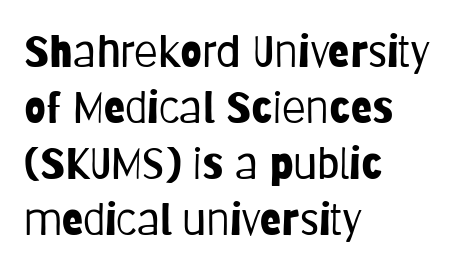
The image shows 44 px light, condensed sans-serif type, upright; set left-aligned, normal line spacing (1.27x), normal letter spacing, not underlined; low stroke contrast and a large x-height.
